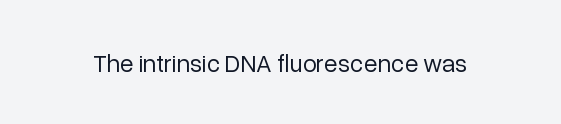
The image shows 25 px text type, upright; set normal letter spacing, not underlined.
